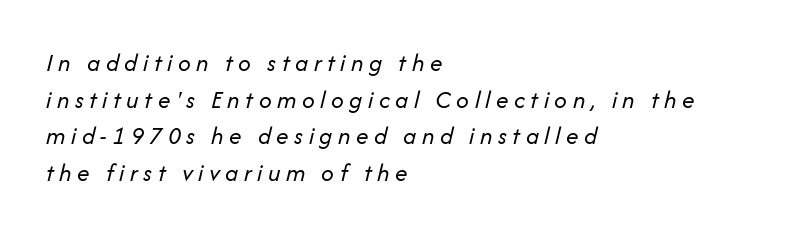
Q: Is the text bold? A: No.
Q: Is the text italic (slanted)? A: Yes, it leans right by about 14 degrees.
Q: Is the text underlined? A: No.
Q: How is the paragraph aligned? A: Left-aligned.
Q: Is the spacing between letters normal or unusually wide? A: Unusually wide.
Q: Is the spacing between lines tight, normal or loose? A: Normal.
